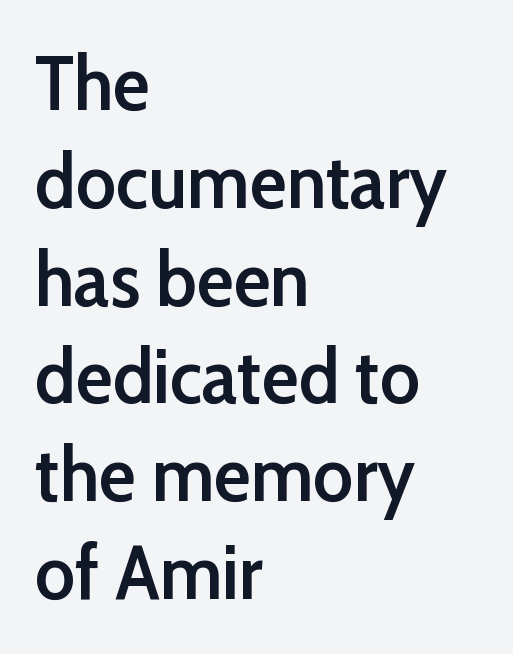
Q: Is the text bold? A: Semi-bold.
Q: Is the text italic (slanted)? A: No, it is upright.
Q: Is the typeface a serif or a sans-serif typeface? A: Sans-serif.
Q: Is the text underlined? A: No.
Q: How is the paragraph aligned? A: Left-aligned.
Q: Is the spacing between letters normal or unusually wide? A: Normal.
Q: Is the spacing between lines tight, normal or loose? A: Normal.
Q: Width (condensed, normal, or wide)? A: Normal.
Q: Stroke contrast? A: Low.
Q: x-height? A: Medium.
Q: Monospaced? A: No.
